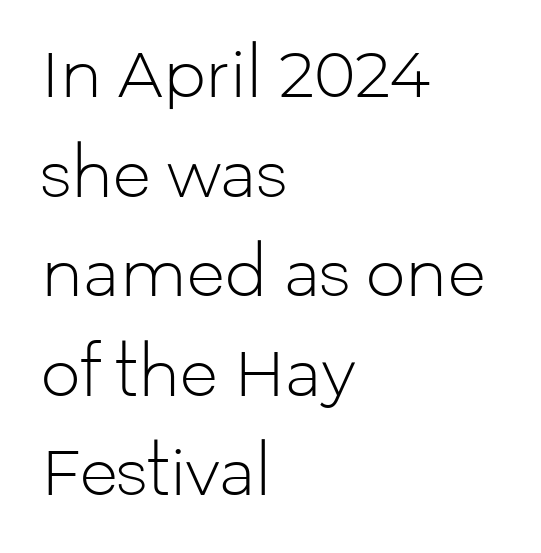
The image shows 63 px light sans-serif type, upright; set left-aligned, normal line spacing (1.58x), normal letter spacing, not underlined; low stroke contrast and a medium x-height.
